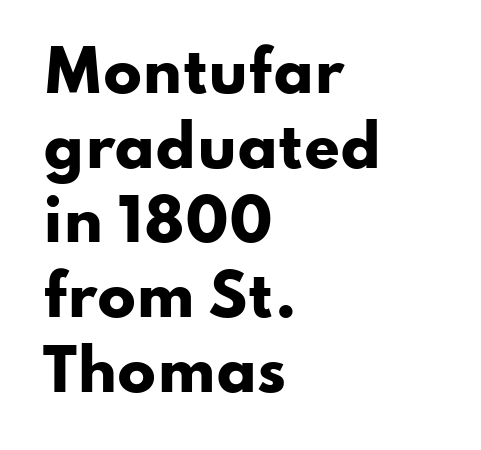
Is this a fixed-width face? No — the glyphs have proportional, varying widths. Evenly set lines give the paragraph a standard silhouette. Each letter's strokes conclude bluntly, with no projecting serifs. Spacing between characters is what you'd get straight out of the box. The lines are quadded left. The lettering stays uniformly vertical, giving the passage a roman look.
